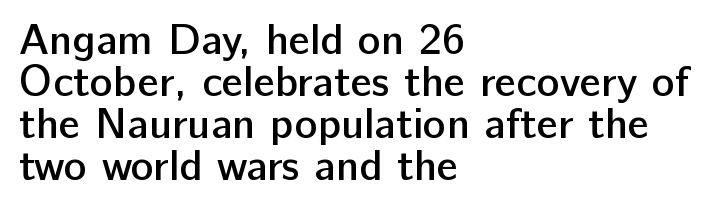
Q: Is the text bold? A: Semi-bold.
Q: Is the text italic (slanted)? A: No, it is upright.
Q: Is the typeface a serif or a sans-serif typeface? A: Sans-serif.
Q: Is the text underlined? A: No.
Q: How is the paragraph aligned? A: Left-aligned.
Q: Is the spacing between letters normal or unusually wide? A: Normal.
Q: Is the spacing between lines tight, normal or loose? A: Tight.
Q: Width (condensed, normal, or wide)? A: Normal.
Q: Stroke contrast? A: Low.
Q: x-height? A: Medium.
Q: Monospaced? A: No.
